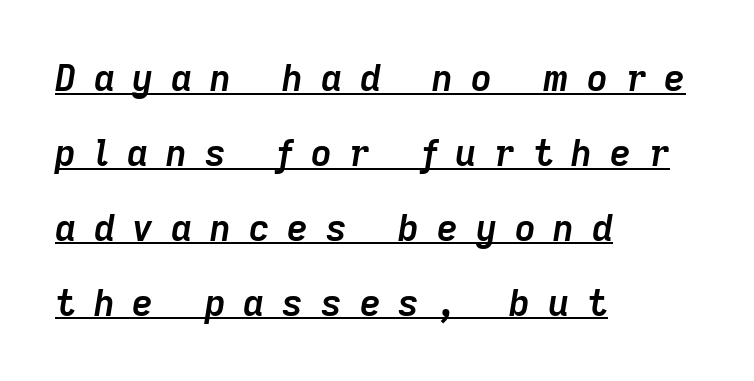
Q: Is the text bold? A: Yes.
Q: Is the text italic (slanted)? A: Yes, it leans right by about 9 degrees.
Q: Is the text underlined? A: Yes.
Q: How is the paragraph aligned? A: Left-aligned.
Q: Is the spacing between letters normal or unusually wide? A: Unusually wide.
Q: Is the spacing between lines tight, normal or loose? A: Loose.
Q: Width (condensed, normal, or wide)? A: Normal.
Q: Stroke contrast? A: Low.
Q: x-height? A: Medium.
Q: Monospaced? A: No.
